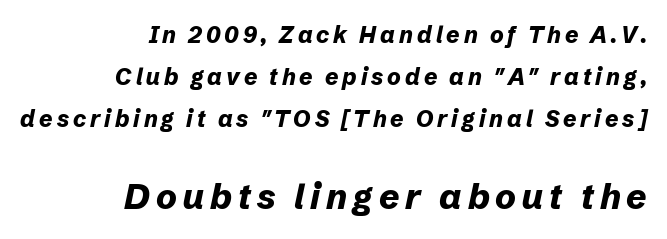
The axis of the letterforms is tilted away from vertical. Right-aligned paragraph, ragged on the left. The passage shown is emphatically bold. Here the designer chose a conventional face with non-uniform glyph widths. Just letters on the line, the space beneath them empty. You get the small type first, then a jump to larger type.
